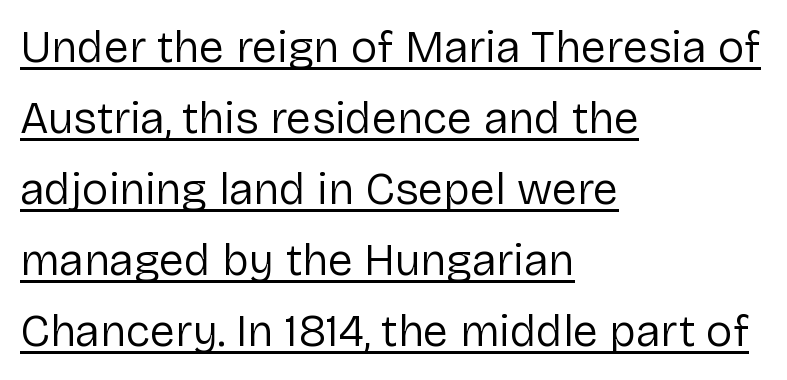
The image shows 45 px regular-weight sans-serif type, upright; set left-aligned, normal line spacing (1.58x), normal letter spacing, underlined; low stroke contrast and a medium x-height.
